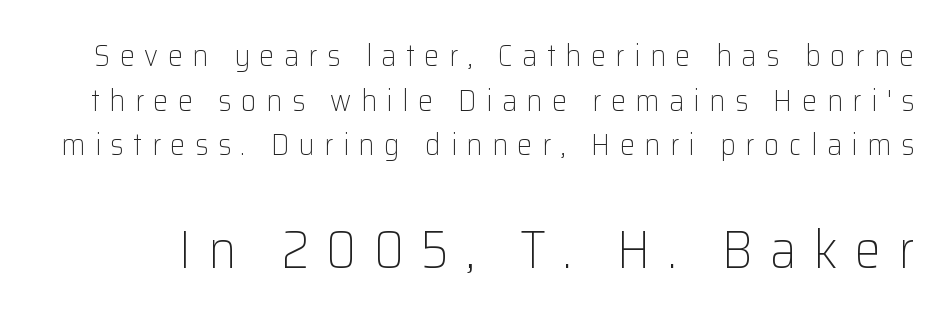
Q: Is the text bold? A: No.
Q: Is the text italic (slanted)? A: No, it is upright.
Q: Is the typeface a serif or a sans-serif typeface? A: Sans-serif.
Q: Is the text underlined? A: No.
Q: Is the spacing between letters normal or unusually wide? A: Unusually wide.
Q: Is the spacing between lines tight, normal or loose? A: Normal.
Q: Which block of text is set in a larger size, the first (top) or the second (bottom)? A: The second (bottom) one.
Q: Width (condensed, normal, or wide)? A: Normal.
Q: Stroke contrast? A: Low.
Q: x-height? A: Medium.
Q: Monospaced? A: No.
